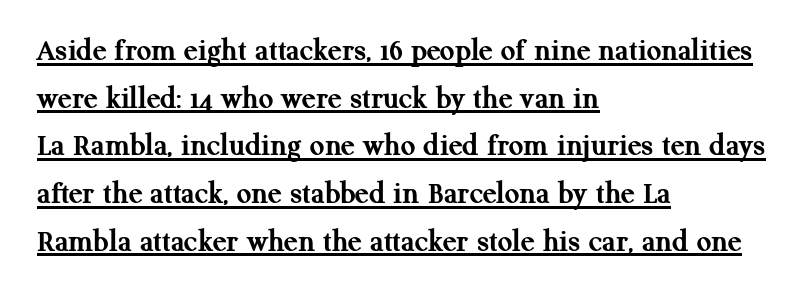
{"serif": "yes", "italic": "no", "bold": "yes", "weight": "semibold", "width": "normal", "stroke_contrast": "medium", "x_height": "medium", "monospaced": "no", "underline": "yes", "align": "left", "line_spacing": "normal", "line_spacing_ratio": 1.49, "letter_spacing": "normal", "letter_spacing_em": 0.0, "glyph_px": 32}
